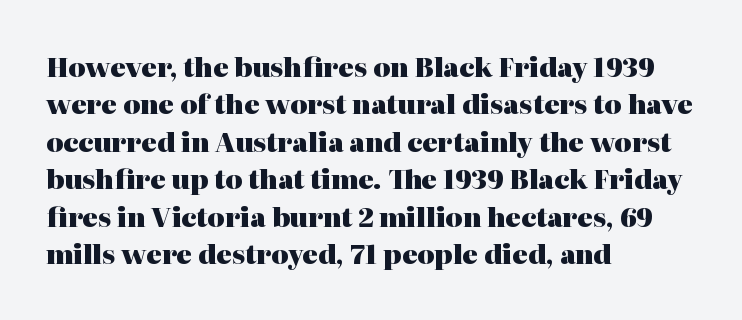
When letters stand straight like this, we call the style roman or upright. A clean baseline with only descenders dipping below it. Horizontally, the lines are justified to the leading edge only. Is there much room between lines? A standard amount, neither cramped nor airy.
